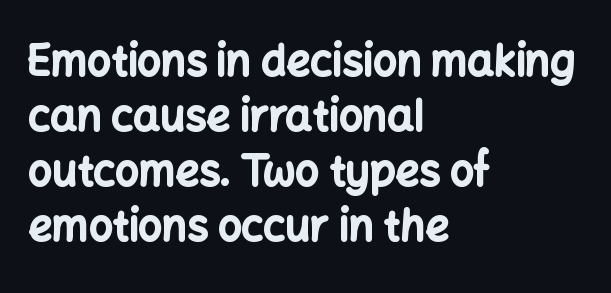
{"serif": "no", "italic": "no", "bold": "yes", "weight": "bold", "width": "normal", "stroke_contrast": "low", "x_height": "medium", "monospaced": "no", "underline": "no", "align": "left", "line_spacing": "normal", "line_spacing_ratio": 1.31, "letter_spacing": "normal", "letter_spacing_em": 0.0, "glyph_px": 42}
